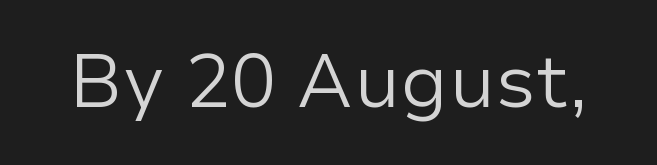
{"serif": "no", "italic": "no", "bold": "no", "weight": "regular", "width": "normal", "stroke_contrast": "low", "x_height": "medium", "monospaced": "no", "underline": "no", "letter_spacing": "normal", "letter_spacing_em": 0.0, "glyph_px": 75}
